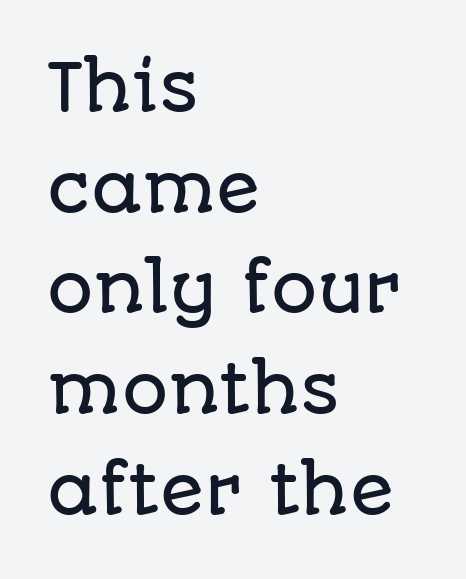
{"serif": "no", "italic": "no", "width": "normal", "stroke_contrast": "low", "x_height": "large", "monospaced": "no", "underline": "no", "align": "left", "line_spacing": "normal", "line_spacing_ratio": 1.55, "letter_spacing": "normal", "letter_spacing_em": 0.0, "glyph_px": 65}
